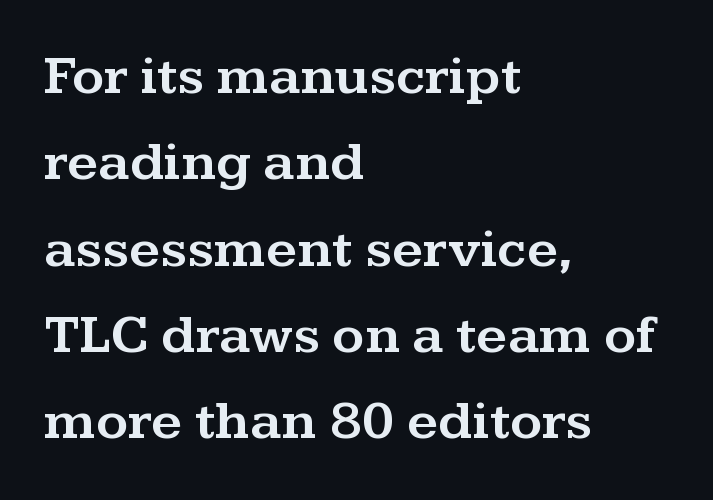
The image shows 55 px wide serif type, upright; set left-aligned, normal line spacing (1.57x), normal letter spacing, not underlined; medium stroke contrast and a medium x-height.
